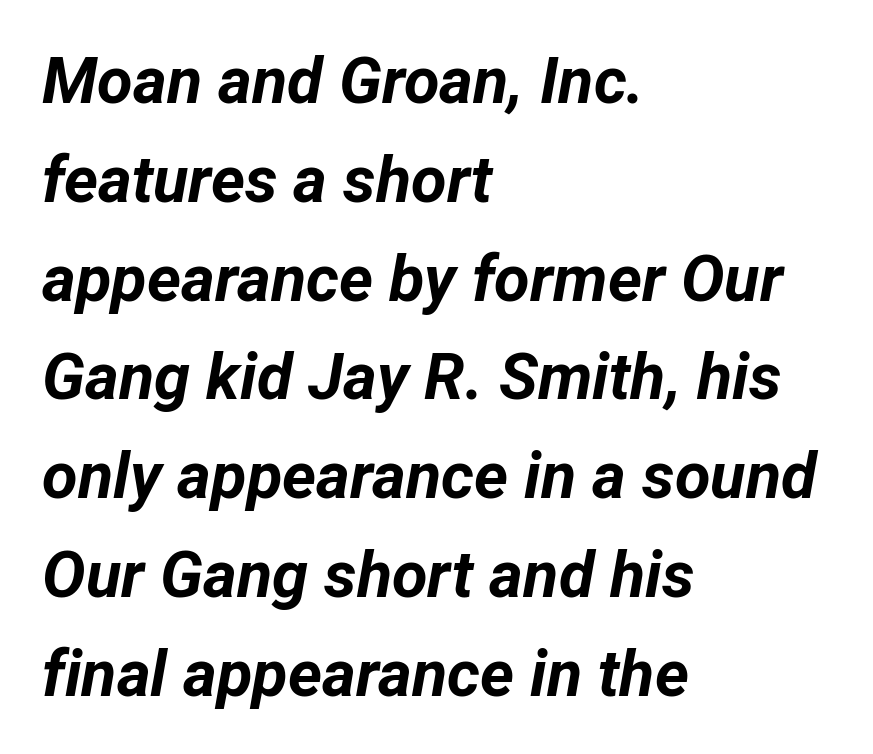
The image shows 65 px bold type, italic (leaning right); set left-aligned, normal line spacing (1.52x), normal letter spacing, not underlined; low stroke contrast and a medium x-height.
